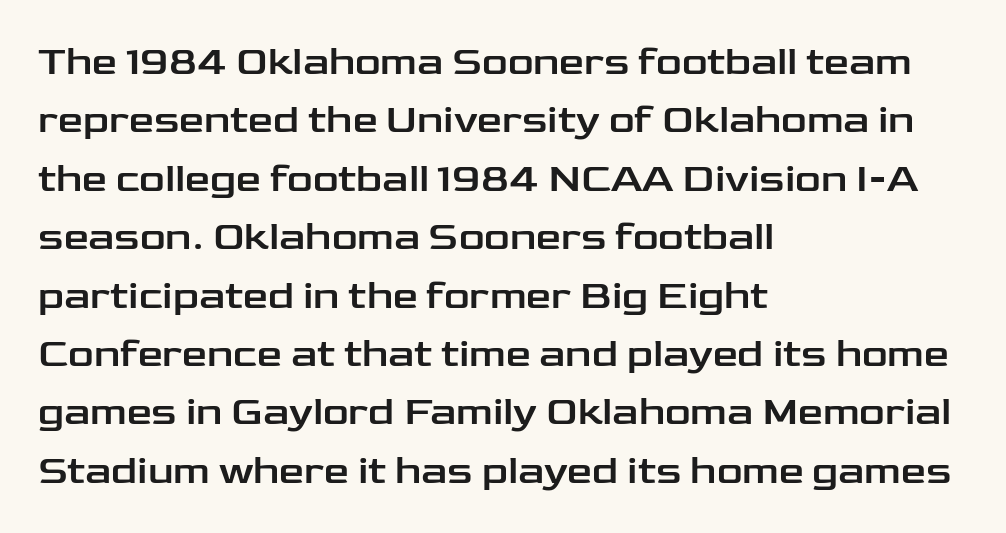
{"serif": "no", "italic": "no", "width": "wide", "stroke_contrast": "low", "x_height": "medium", "monospaced": "no", "underline": "no", "align": "left", "line_spacing": "normal", "line_spacing_ratio": 1.46, "letter_spacing": "normal", "letter_spacing_em": 0.0, "glyph_px": 40}
